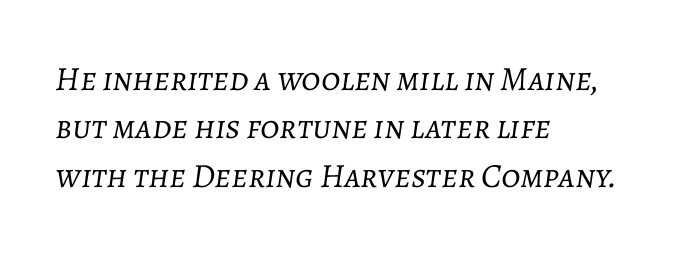
Nothing heavy about these letters — not bold at all. A typesetter would call this proportional, since set widths differ per character. Is the type slanted? Yes — the strokes lean at a clear angle. Does the copy run flush right? No — it runs flush left.
